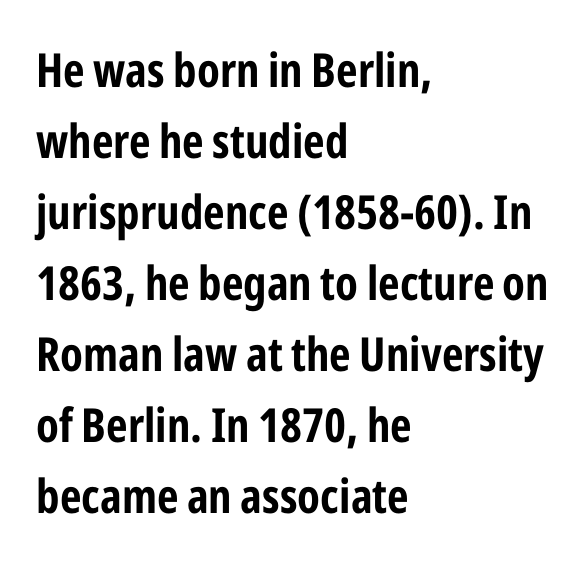
Q: Is the text bold? A: Yes.
Q: Is the text italic (slanted)? A: No, it is upright.
Q: Is the typeface a serif or a sans-serif typeface? A: Sans-serif.
Q: Is the text underlined? A: No.
Q: How is the paragraph aligned? A: Left-aligned.
Q: Is the spacing between letters normal or unusually wide? A: Normal.
Q: Is the spacing between lines tight, normal or loose? A: Normal.
Q: Width (condensed, normal, or wide)? A: Condensed.
Q: Stroke contrast? A: Low.
Q: x-height? A: Medium.
Q: Monospaced? A: No.
